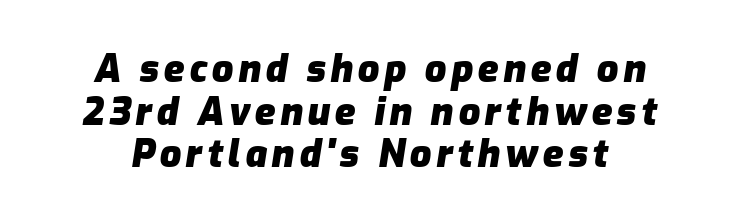
The image shows 38 px heavy type, italic (leaning right); set centered, tight line spacing (1.12x), not underlined; low stroke contrast and a medium x-height.
